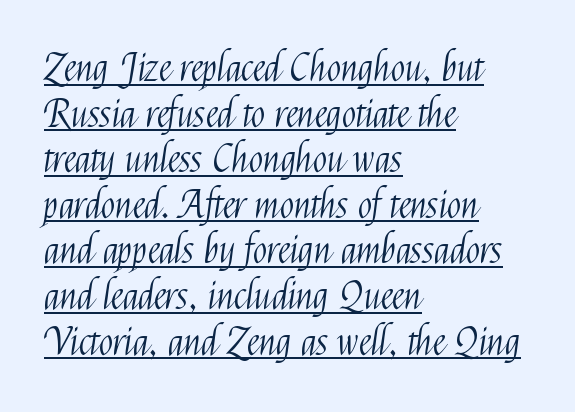
Q: Is the text bold? A: No.
Q: Is the text italic (slanted)? A: Yes.
Q: Is the typeface a serif or a sans-serif typeface? A: Sans-serif.
Q: Is the text underlined? A: Yes.
Q: How is the paragraph aligned? A: Left-aligned.
Q: Is the spacing between letters normal or unusually wide? A: Normal.
Q: Width (condensed, normal, or wide)? A: Condensed.
Q: Stroke contrast? A: Medium.
Q: x-height? A: Medium.
Q: Monospaced? A: No.
